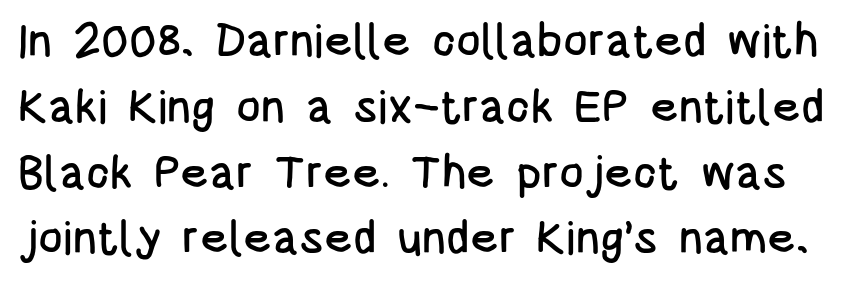
The image shows 46 px condensed sans-serif type, upright; set normal line spacing (1.43x), normal letter spacing, not underlined; low stroke contrast and a large x-height.
